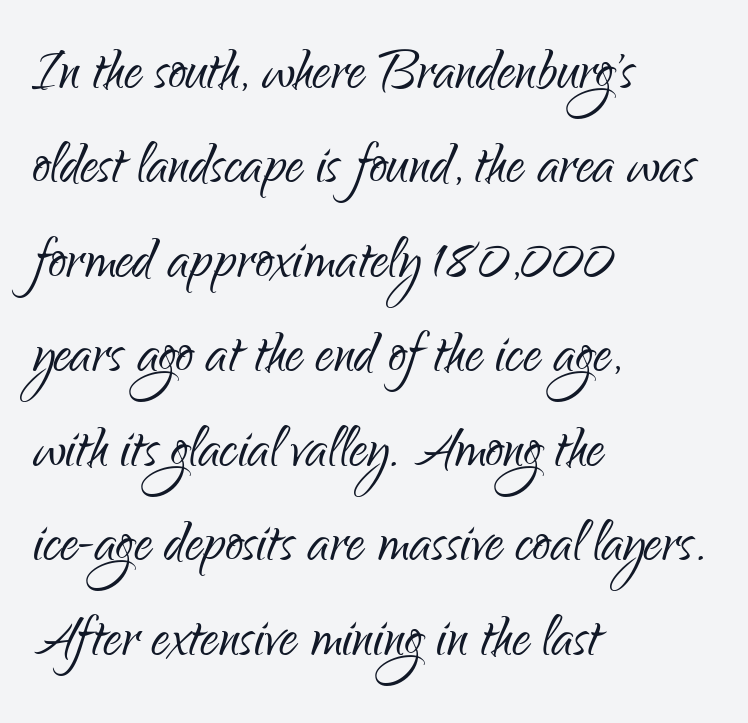
The image shows 71 px light, condensed sans-serif type; set left-aligned, normal line spacing (1.33x), normal letter spacing, not underlined; low stroke contrast and a small x-height.
